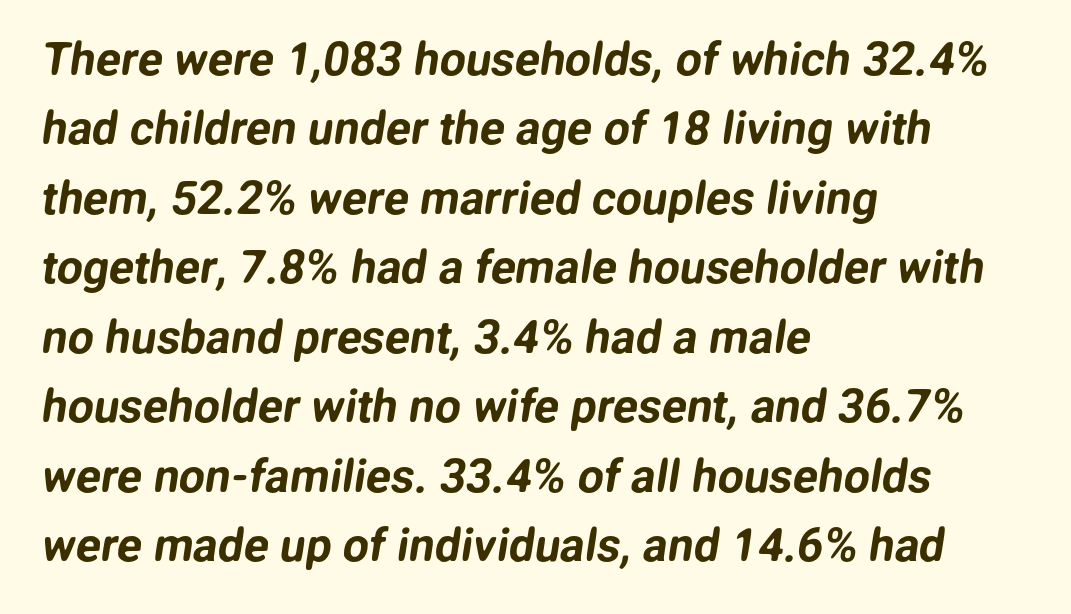
The image shows 46 px sans-serif type; set left-aligned, normal line spacing (1.51x), normal letter spacing, not underlined; low stroke contrast and a medium x-height.
